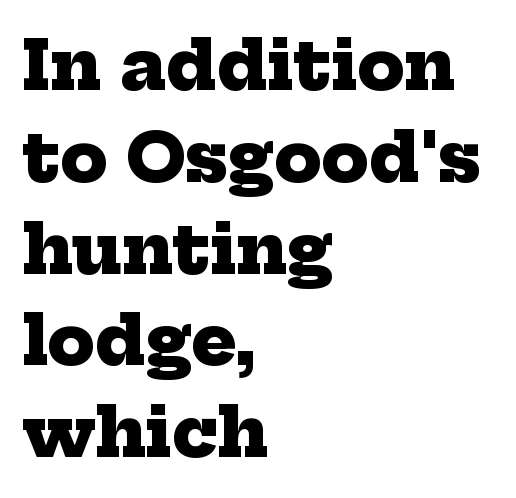
The tracking reads as untouched default to a designer's eye. Horizontal alignment here is leftward, the default for most running prose. Vertically, the passage feels balanced, rows spaced as you'd expect. How heavy is the stroke? Heavy — this is a bold. Yep, those are serifs on the letters.
